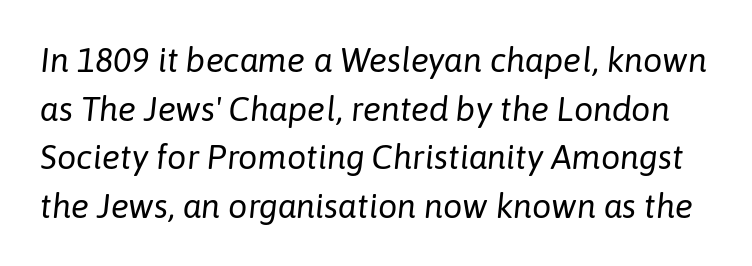
{"italic": "yes", "lean": "right", "slant_degrees": 6, "bold": "no", "weight": "regular", "width": "normal", "stroke_contrast": "low", "x_height": "medium", "monospaced": "no", "underline": "no", "line_spacing": "normal", "line_spacing_ratio": 1.43, "letter_spacing": "normal", "letter_spacing_em": 0.0, "glyph_px": 34}
